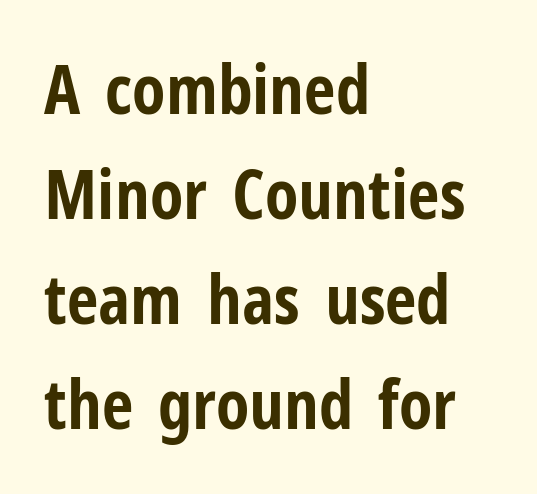
Q: Is the text bold? A: Yes.
Q: Is the text italic (slanted)? A: No, it is upright.
Q: Is the typeface a serif or a sans-serif typeface? A: Sans-serif.
Q: Is the text underlined? A: No.
Q: How is the paragraph aligned? A: Left-aligned.
Q: Is the spacing between letters normal or unusually wide? A: Normal.
Q: Is the spacing between lines tight, normal or loose? A: Normal.
Q: Width (condensed, normal, or wide)? A: Condensed.
Q: Stroke contrast? A: Low.
Q: x-height? A: Medium.
Q: Monospaced? A: No.
